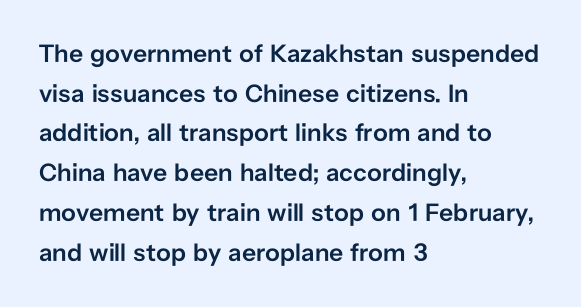
Q: Is the text bold? A: Semi-bold.
Q: Is the text italic (slanted)? A: No, it is upright.
Q: Is the text underlined? A: No.
Q: How is the paragraph aligned? A: Left-aligned.
Q: Is the spacing between letters normal or unusually wide? A: Normal.
Q: Is the spacing between lines tight, normal or loose? A: Normal.
